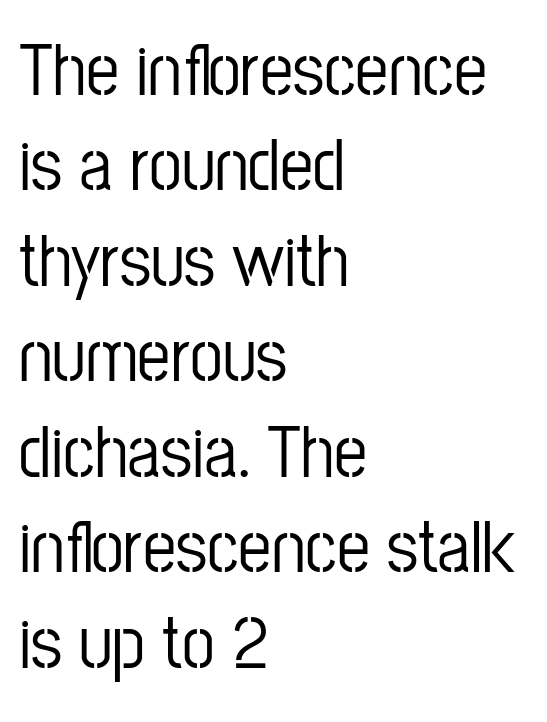
A typesetter would call this proportional, since set widths differ per character. Descender tails drop into unmarked territory. Horizontal alignment here is leftward, the default for most running prose. Typographically, this falls in the sans-serif category.
